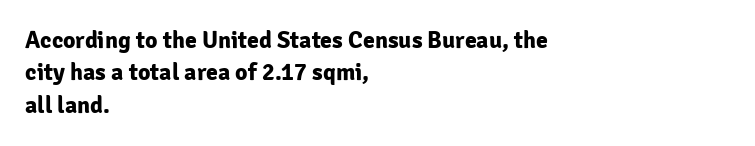
Q: Is the text bold? A: Yes.
Q: Is the text italic (slanted)? A: No, it is upright.
Q: Is the text underlined? A: No.
Q: How is the paragraph aligned? A: Left-aligned.
Q: Is the spacing between letters normal or unusually wide? A: Normal.
Q: Is the spacing between lines tight, normal or loose? A: Normal.
